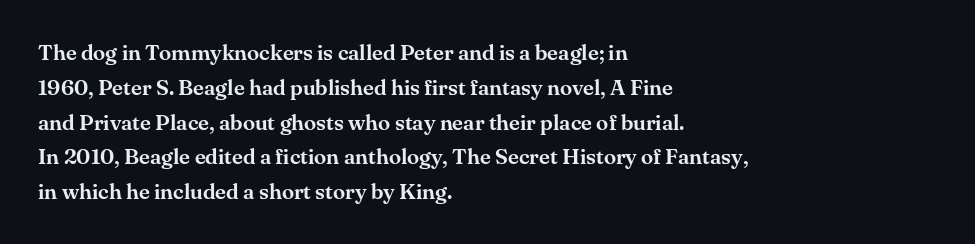
{"italic": "no", "underline": "no", "align": "left", "line_spacing": "normal", "line_spacing_ratio": 1.58, "letter_spacing": "normal", "letter_spacing_em": 0.0, "glyph_px": 22}
